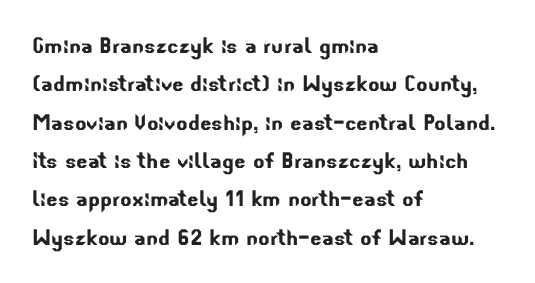
The image shows 27 px text type; set left-aligned, normal line spacing (1.42x), normal letter spacing, not underlined.
